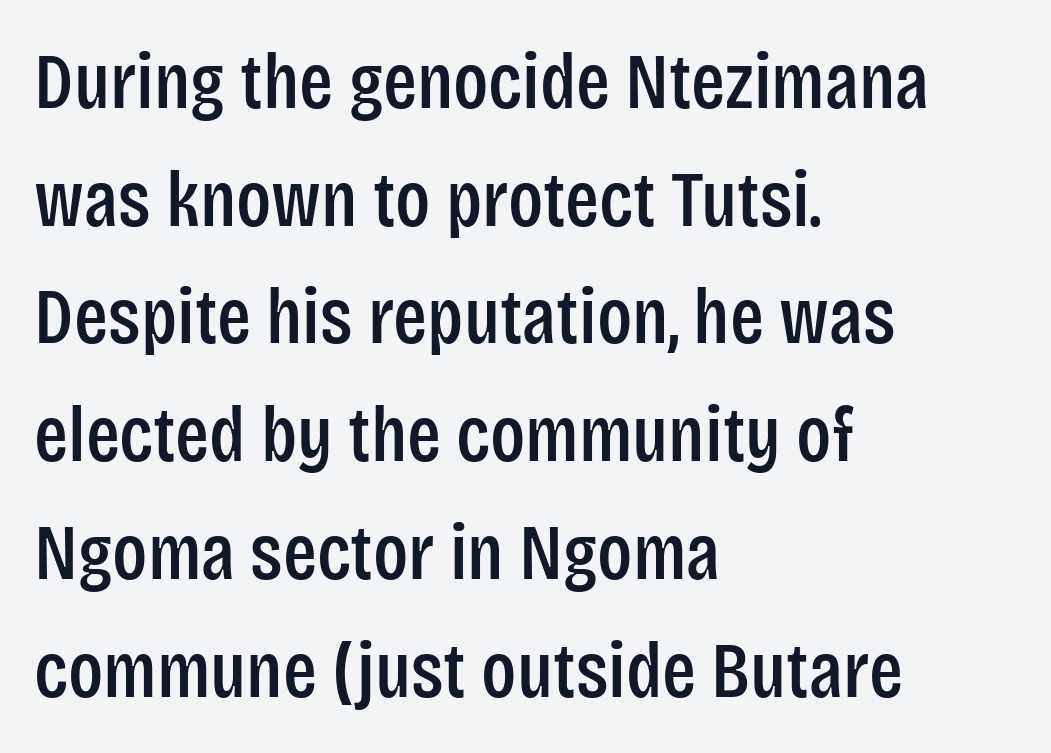
{"serif": "no", "italic": "no", "width": "condensed", "stroke_contrast": "low", "x_height": "large", "monospaced": "no", "underline": "no", "align": "left", "line_spacing": "normal", "line_spacing_ratio": 1.49, "letter_spacing": "normal", "letter_spacing_em": 0.0, "glyph_px": 79}
